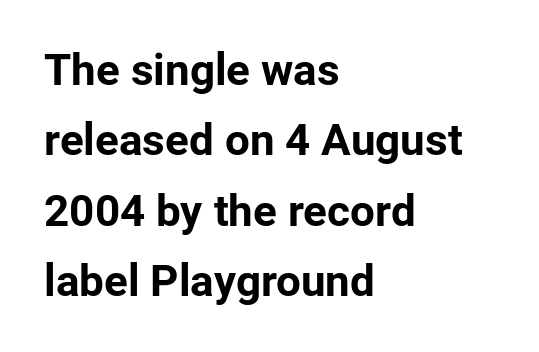
The type is set solid horizontally, with unmodified tracking. The letters are bold, with thick, heavy strokes. One-word summary of the alignment: left. Grotesque or geometric, the face here clearly has no serifs.
